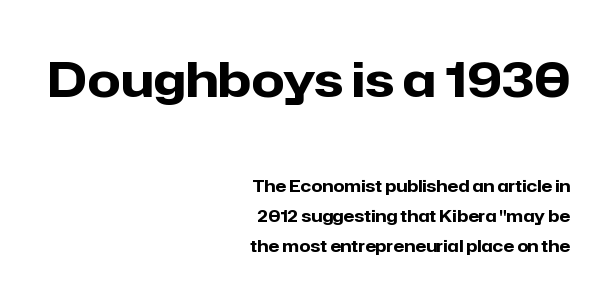
The letters advance in unequal steps, a hallmark of proportional type. In terms of letterspacing, this is plain default setting. The letters in the upper block stand taller than those in the block below. Characters remain perfectly vertical along every line.
